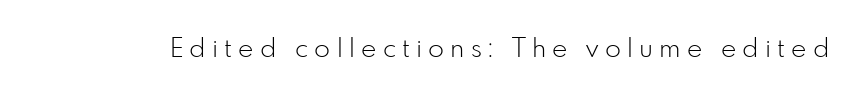
The image shows 26 px text type, upright; set unusually wide letter spacing (+0.24 em), not underlined.
